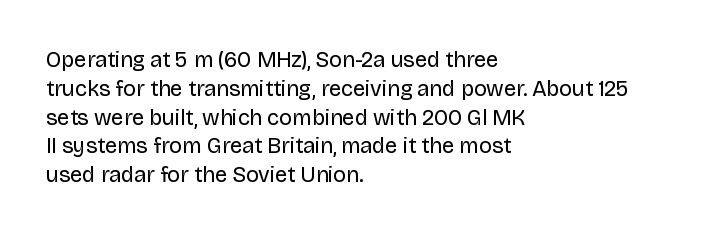
No extra ink here — the face is not bold. The ragged edge is on the right, which tells us the setting is flush left. Decoration check: the copy has no underline. Between one letter and the next there's only the usual sliver of space. No italicization has been applied; the sample stays upright. Successive baselines arrive at the customary interval.
